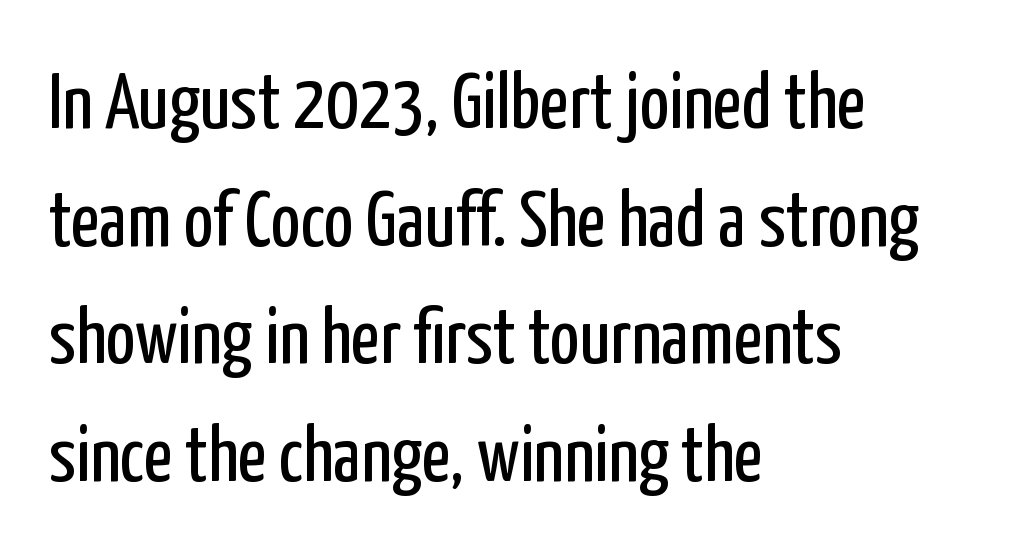
The image shows 79 px regular-weight, condensed sans-serif type, upright; set left-aligned, normal line spacing (1.49x), normal letter spacing, not underlined; low stroke contrast and a medium x-height.
